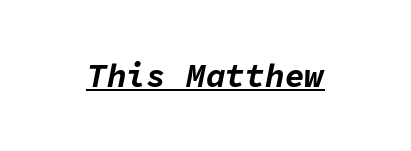
{"italic": "yes", "lean": "right", "slant_degrees": 11, "bold": "yes", "weight": "bold", "width": "normal", "stroke_contrast": "low", "x_height": "medium", "monospaced": "yes", "underline": "yes", "letter_spacing": "normal", "letter_spacing_em": 0.0, "glyph_px": 33}
